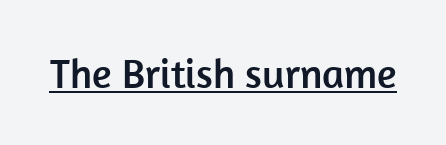
Tracking value appears to be zero — textbook default spacing. Rendered with straight, roman letterforms. Is this a fixed-width face? No — the glyphs have proportional, varying widths. The typesetter has applied underlining to the passage shown.
